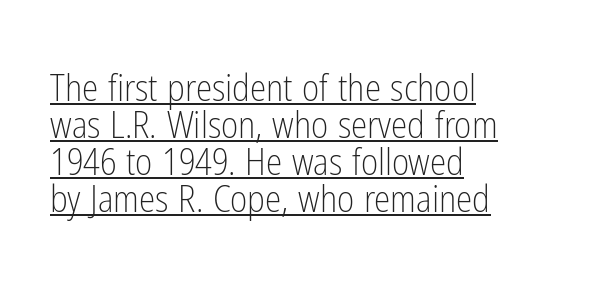
The image shows 37 px light, condensed sans-serif type, upright; set left-aligned, tight line spacing (1.0x), normal letter spacing, underlined; low stroke contrast and a medium x-height.
